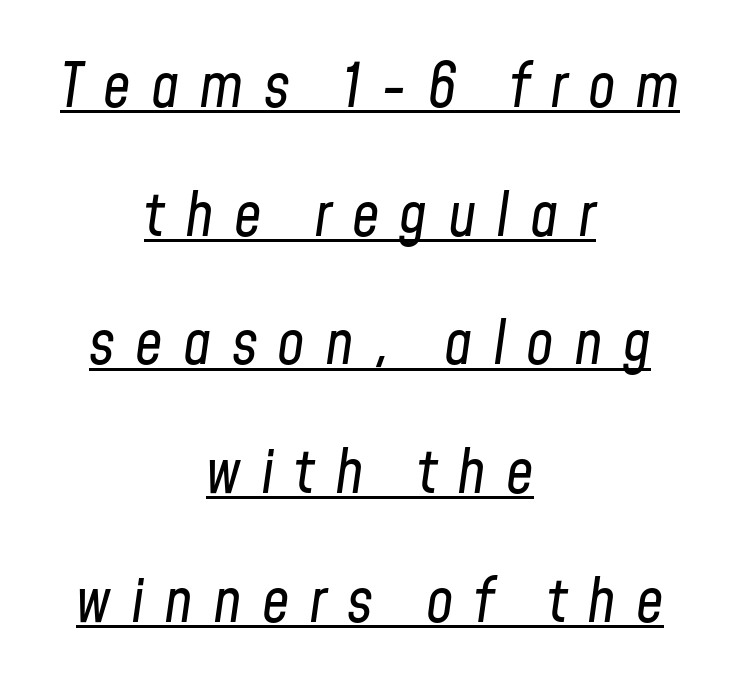
{"italic": "yes", "lean": "right", "slant_degrees": 8, "bold": "no", "weight": "regular", "width": "condensed", "stroke_contrast": "low", "x_height": "medium", "monospaced": "no", "underline": "yes", "align": "center", "line_spacing": "loose", "line_spacing_ratio": 2.11, "letter_spacing": "wide", "letter_spacing_em": 0.33, "glyph_px": 61}
